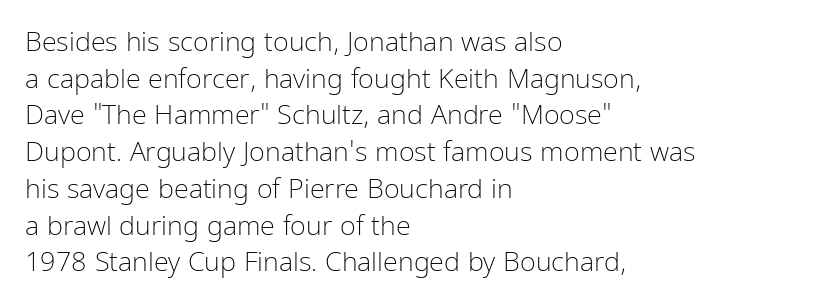
{"italic": "no", "bold": "no", "underline": "no", "align": "left", "line_spacing": "normal", "line_spacing_ratio": 1.36, "letter_spacing": "normal", "letter_spacing_em": 0.0, "glyph_px": 27}
